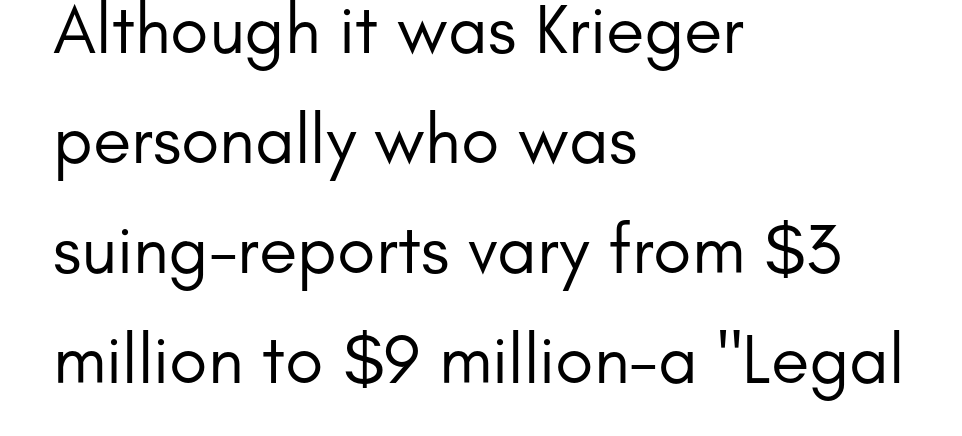
A normal amount of white space separates one row of letters from the next. The ragged edge is on the right, which tells us the setting is flush left. Do the letters lean? They stand straight. Honestly, there is no underline to notice here at all.
